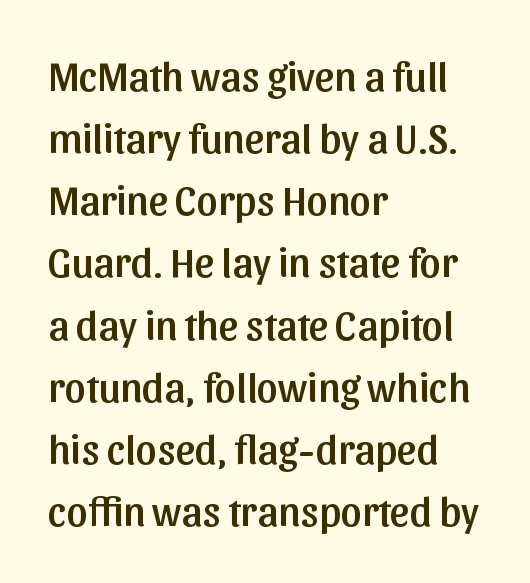
This rendering uses left alignment, leaving the right contour irregular. Does the lettering tilt? It doesn't — this is upright. The passage shown has conventional tracking throughout. Proportional: the letters do not fall into vertical columns.
